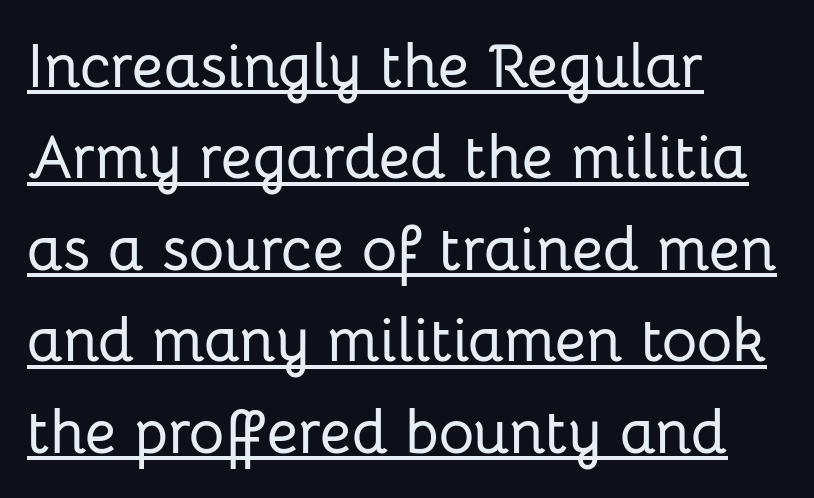
This sample has the flowing, uneven cadence of proportional lettering. The rendering uses the underline text-decoration. Horizontal alignment here is leftward, the default for most running prose. Line spacing here is normal. Observe the ordinary spacing: letters are neighbours, not strangers.
